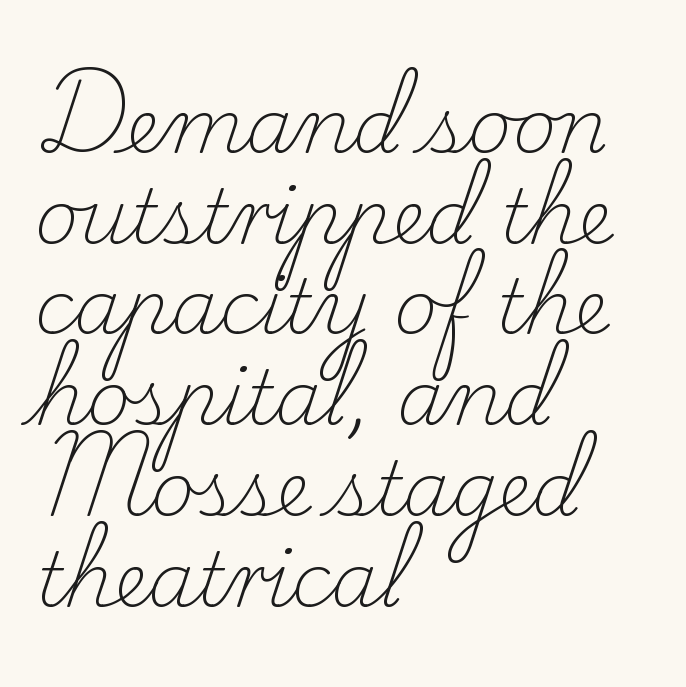
Q: Is the text bold? A: No.
Q: Is the text italic (slanted)? A: Yes.
Q: Is the typeface a serif or a sans-serif typeface? A: Serif.
Q: Is the text underlined? A: No.
Q: How is the paragraph aligned? A: Left-aligned.
Q: Is the spacing between letters normal or unusually wide? A: Normal.
Q: Width (condensed, normal, or wide)? A: Normal.
Q: Stroke contrast? A: Low.
Q: x-height? A: Small.
Q: Monospaced? A: No.
